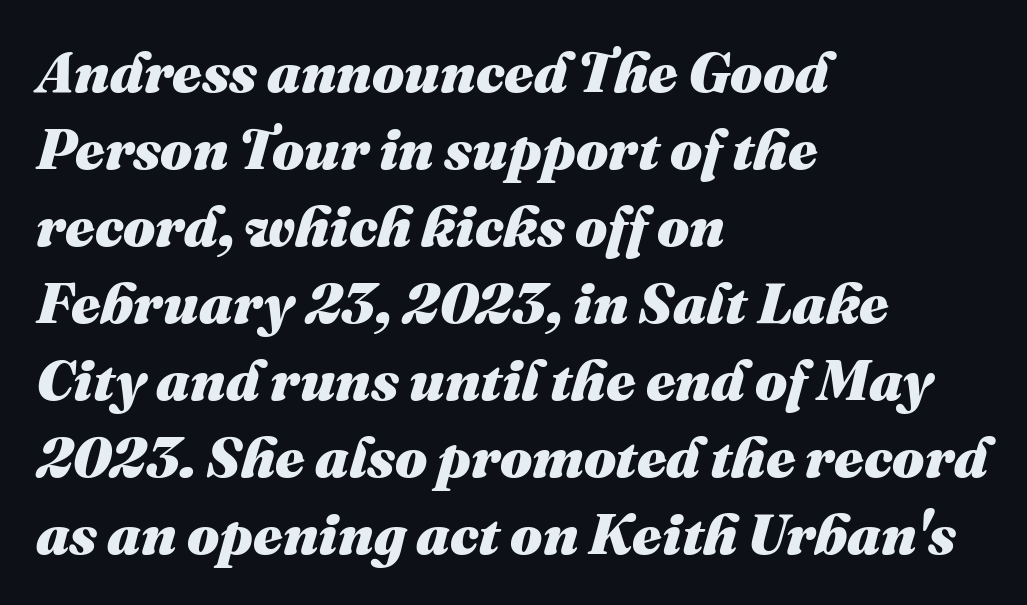
The image shows 57 px heavy type, italic (leaning right); set left-aligned, normal line spacing (1.35x), normal letter spacing, not underlined; medium stroke contrast and a medium x-height.
